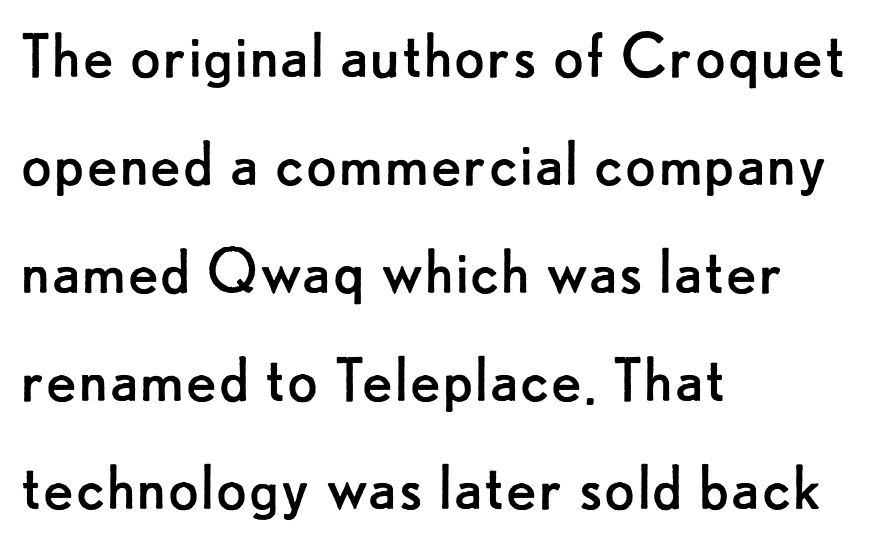
{"serif": "no", "italic": "no", "bold": "no", "weight": "regular", "width": "normal", "stroke_contrast": "low", "x_height": "small", "monospaced": "no", "underline": "no", "align": "left", "line_spacing": "normal", "line_spacing_ratio": 1.48, "letter_spacing": "normal", "letter_spacing_em": 0.0, "glyph_px": 73}
